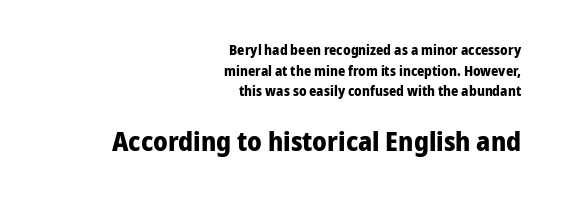
Strokes here are thick enough to call this a true bold. Short and long lines alike share a common ending point at right. Students, note that the glyphs here touch the page at normal intervals. Every character sits straight up, as roman type does. Honestly, the row spacing looks completely unremarkable.
